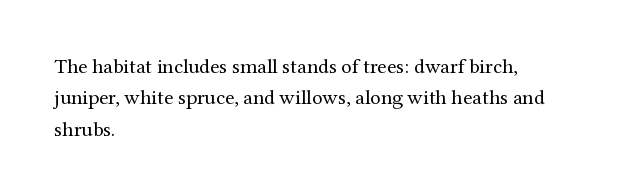
The image shows 21 px text type, upright; set left-aligned, normal line spacing (1.5x), normal letter spacing, not underlined.
